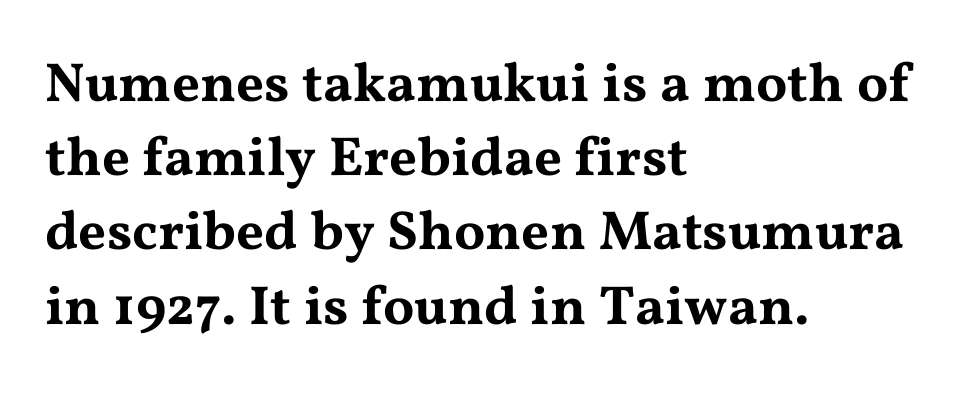
Q: Is the text italic (slanted)? A: No, it is upright.
Q: Is the typeface a serif or a sans-serif typeface? A: Serif.
Q: Is the text underlined? A: No.
Q: How is the paragraph aligned? A: Left-aligned.
Q: Is the spacing between letters normal or unusually wide? A: Normal.
Q: Is the spacing between lines tight, normal or loose? A: Normal.
Q: Width (condensed, normal, or wide)? A: Wide.
Q: Stroke contrast? A: Medium.
Q: x-height? A: Medium.
Q: Monospaced? A: No.
